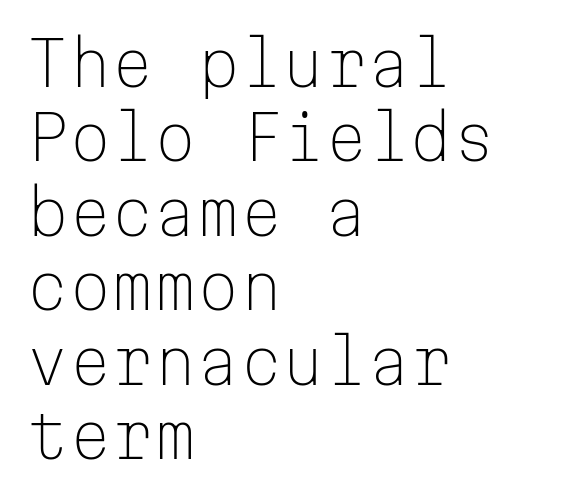
The foot of each line stays bare and open. This sample is left-justified, so line endings fall wherever the words run out. These lines are composed in type without serifs. The typography opts for an upright posture over an oblique one. The passage shown has conventional tracking throughout. Counters stay open thanks to moderate or lighter strokes.
